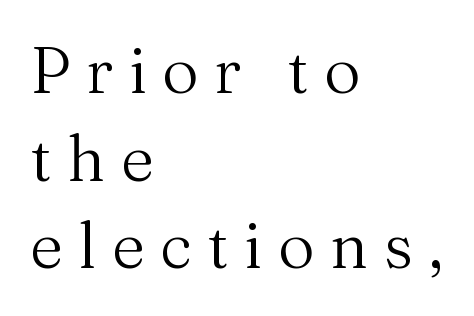
The image shows 64 px regular-weight serif type, upright; set left-aligned, normal line spacing (1.37x), unusually wide letter spacing (+0.24 em), not underlined; medium stroke contrast and a medium x-height.
